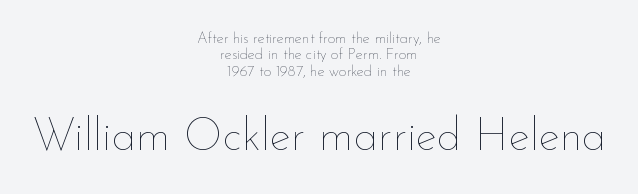
Q: Is the text bold? A: No.
Q: Is the text italic (slanted)? A: No, it is upright.
Q: Is the text underlined? A: No.
Q: How is the paragraph aligned? A: Centered.
Q: Is the spacing between letters normal or unusually wide? A: Normal.
Q: Is the spacing between lines tight, normal or loose? A: Tight.
Q: Which block of text is set in a larger size, the first (top) or the second (bottom)? A: The second (bottom) one.
Q: Width (condensed, normal, or wide)? A: Normal.
Q: Stroke contrast? A: Low.
Q: x-height? A: Small.
Q: Monospaced? A: No.
